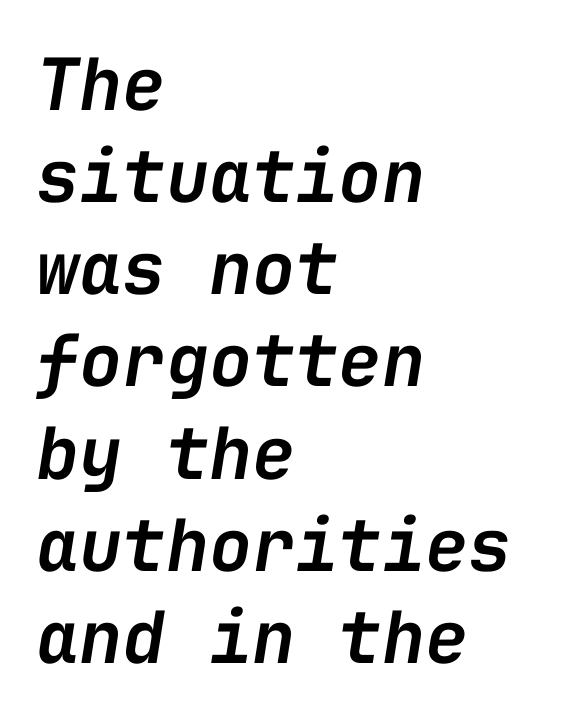
Q: Is the text bold? A: Semi-bold.
Q: Is the text italic (slanted)? A: Yes, it leans right by about 9 degrees.
Q: Is the text underlined? A: No.
Q: How is the paragraph aligned? A: Left-aligned.
Q: Is the spacing between letters normal or unusually wide? A: Normal.
Q: Is the spacing between lines tight, normal or loose? A: Normal.
Q: Width (condensed, normal, or wide)? A: Normal.
Q: Stroke contrast? A: Low.
Q: x-height? A: Medium.
Q: Monospaced? A: Yes.
